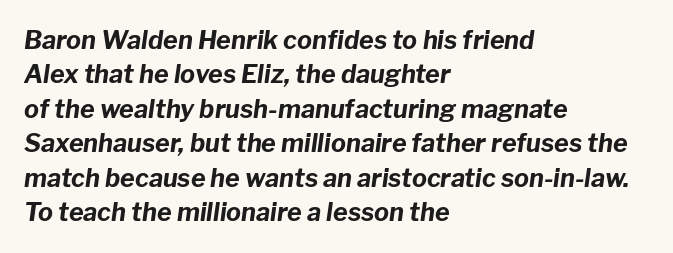
The image shows 25 px bold type, italic (leaning right); set left-aligned, normal line spacing (1.38x), normal letter spacing, not underlined.
